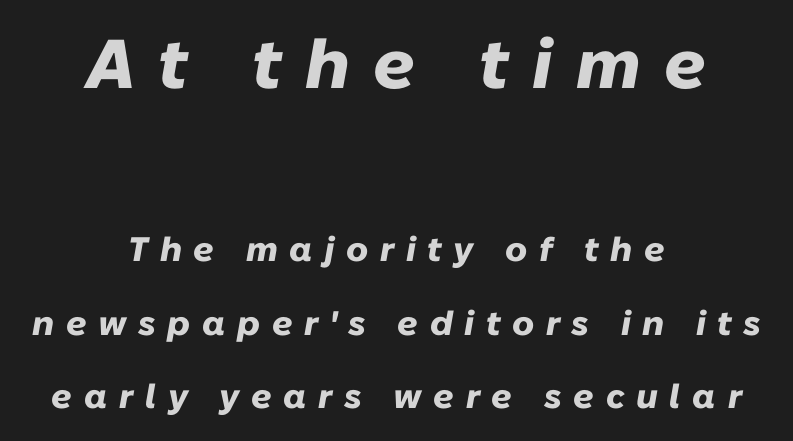
The image shows 69 px heavy type, italic (leaning right); set centered, loose line spacing (2.17x), unusually wide letter spacing (+0.34 em), not underlined; the first (top) block is 2.03x larger; low stroke contrast and a medium x-height.
